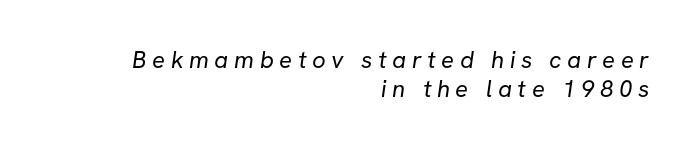
{"bold": "no", "underline": "no", "align": "right", "line_spacing_ratio": 1.2, "letter_spacing": "wide", "letter_spacing_em": 0.23, "glyph_px": 24}
